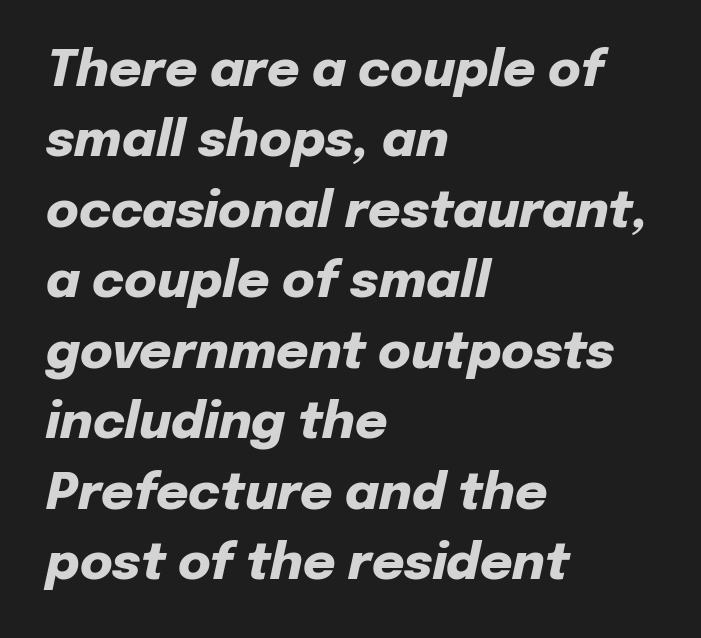
{"italic": "yes", "lean": "right", "slant_degrees": 12, "bold": "yes", "weight": "heavy", "width": "normal", "stroke_contrast": "low", "x_height": "medium", "monospaced": "no", "underline": "no", "align": "left", "line_spacing": "normal", "line_spacing_ratio": 1.41, "letter_spacing": "normal", "letter_spacing_em": 0.0, "glyph_px": 50}
